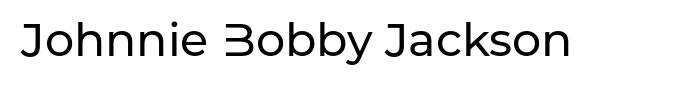
{"serif": "no", "italic": "no", "width": "normal", "stroke_contrast": "low", "x_height": "medium", "monospaced": "no", "underline": "no", "letter_spacing": "normal", "letter_spacing_em": 0.0, "glyph_px": 46}
